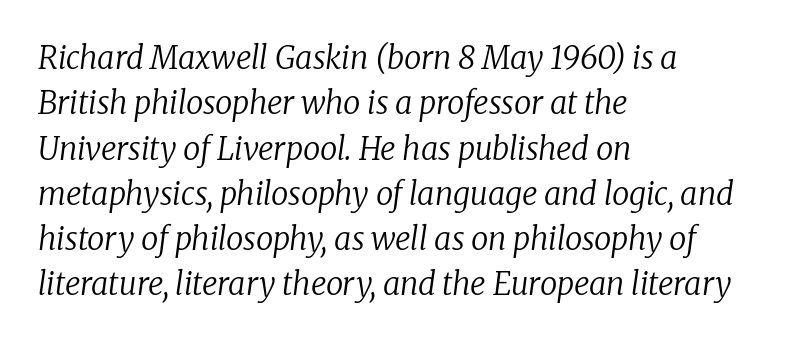
Between one letter and the next there's only the usual sliver of space. This rendering features lettering with no underline. Little horizontal feet cap the strokes, marking this as serif type. Stem width sits at or under what a default text font uses.
